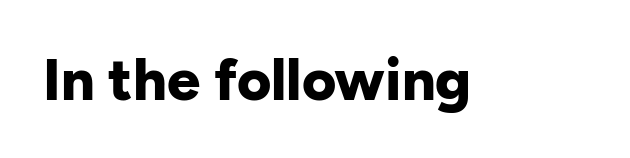
{"serif": "no", "italic": "no", "bold": "yes", "weight": "bold", "width": "normal", "stroke_contrast": "low", "x_height": "medium", "monospaced": "no", "underline": "no", "letter_spacing": "normal", "letter_spacing_em": 0.0, "glyph_px": 59}
